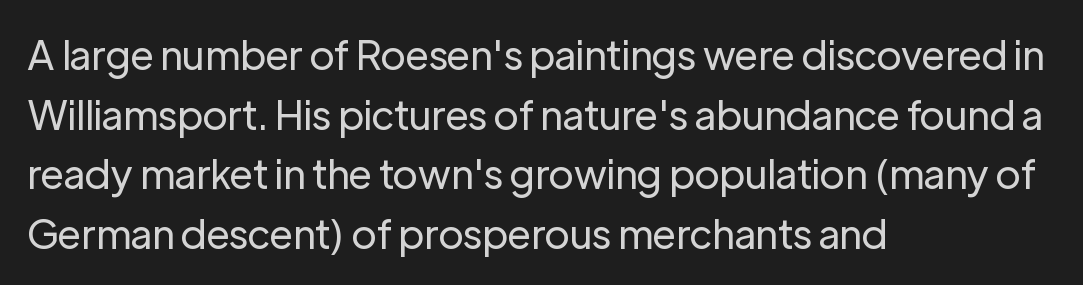
{"serif": "no", "italic": "no", "bold": "no", "weight": "regular", "width": "normal", "stroke_contrast": "low", "x_height": "medium", "monospaced": "no", "underline": "no", "align": "left", "line_spacing": "normal", "line_spacing_ratio": 1.49, "letter_spacing": "normal", "letter_spacing_em": 0.0, "glyph_px": 40}
